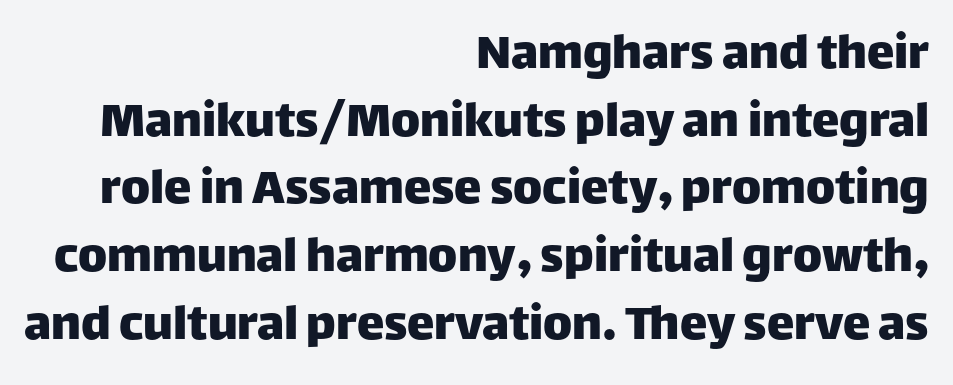
The image shows 55 px sans-serif type, upright; set right-aligned, line spacing 1.23x, normal letter spacing, not underlined; low stroke contrast and a large x-height.
